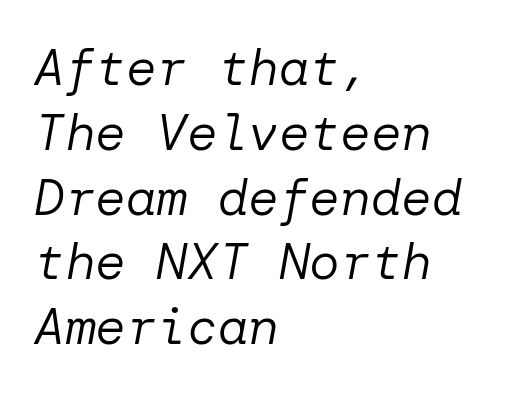
What stands out about the letter spacing? Nothing — it is the standard amount. The glyphs look as if they've been sheared to an angle. Horizontal alignment here is leftward, the default for most running prose. Letters rest on an invisible, unmarked baseline.
